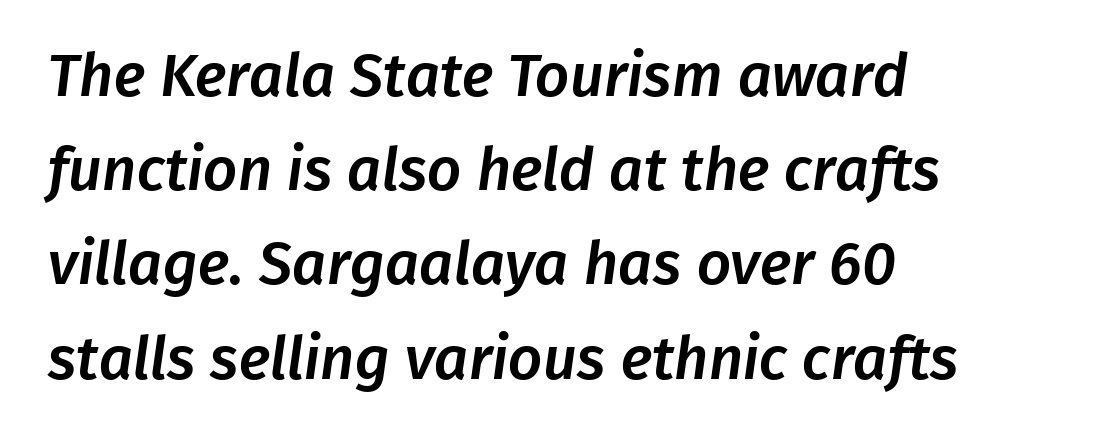
The image shows 60 px sans-serif type; set left-aligned, normal line spacing (1.57x), normal letter spacing, not underlined; low stroke contrast and a medium x-height.
